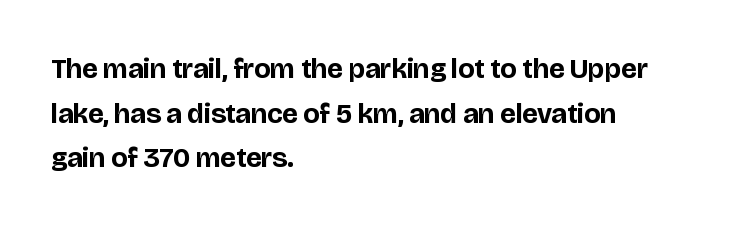
The rendering uses natural spacing where letterforms have individual widths. Just letters on the line, the space beneath them empty. The glyphs in this specimen are sans serif. Rows of type keep a routine distance in the vertical direction. The lettering stays uniformly vertical, giving the passage a roman look. The gaps between neighbouring characters are ordinary and unremarkable.
